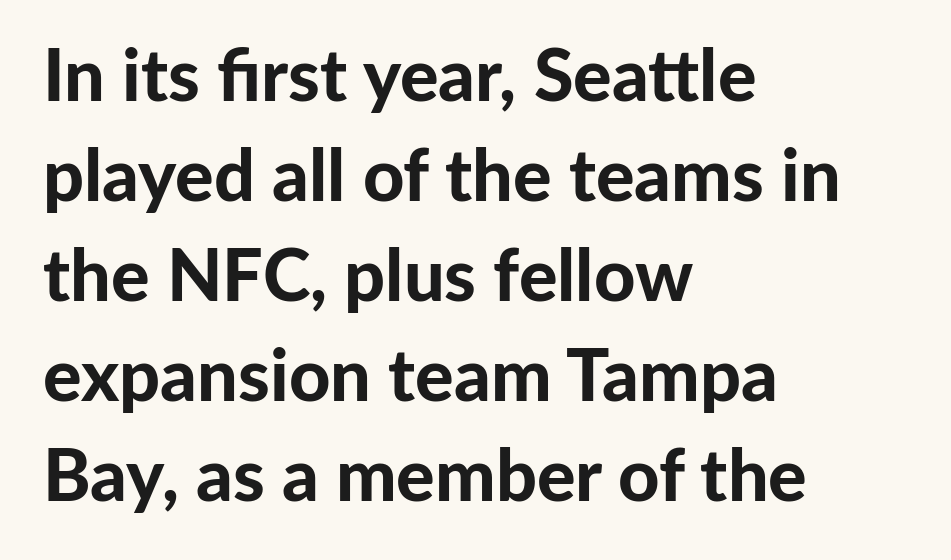
This sample uses an upright cut, with every glyph sitting square on the baseline. Line starts are locked; line ends wander. Set as a true bold cut, around the 700 mark. Regarding serifs, this sample does without them. Is this a fixed-width face? No — the glyphs have proportional, varying widths.
